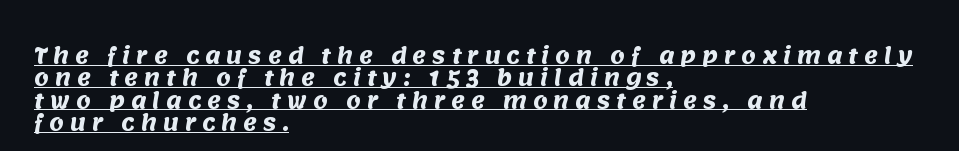
{"bold": "yes", "underline": "yes", "align": "left", "line_spacing": "tight", "line_spacing_ratio": 1.06, "letter_spacing": "wide", "letter_spacing_em": 0.28, "glyph_px": 21}
